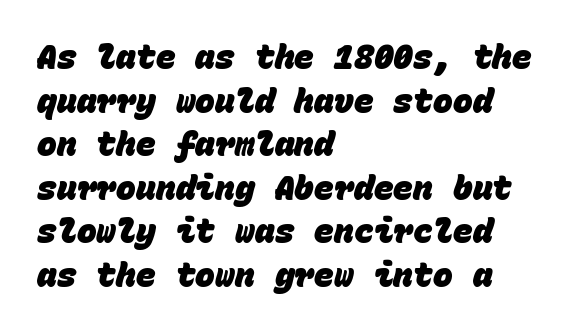
{"serif": "no", "bold": "yes", "weight": "heavy", "width": "normal", "stroke_contrast": "low", "x_height": "large", "monospaced": "yes", "underline": "no", "align": "left", "line_spacing": "normal", "line_spacing_ratio": 1.32, "letter_spacing": "normal", "letter_spacing_em": 0.0, "glyph_px": 33}
